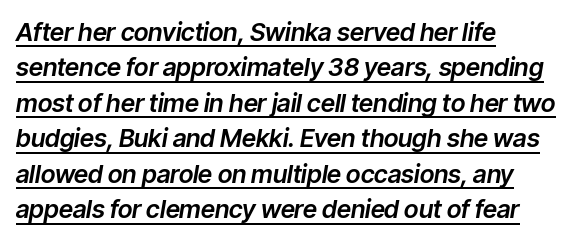
Q: Is the text italic (slanted)? A: Yes, it leans right by about 9 degrees.
Q: Is the text underlined? A: Yes.
Q: How is the paragraph aligned? A: Left-aligned.
Q: Is the spacing between letters normal or unusually wide? A: Normal.
Q: Is the spacing between lines tight, normal or loose? A: Normal.
